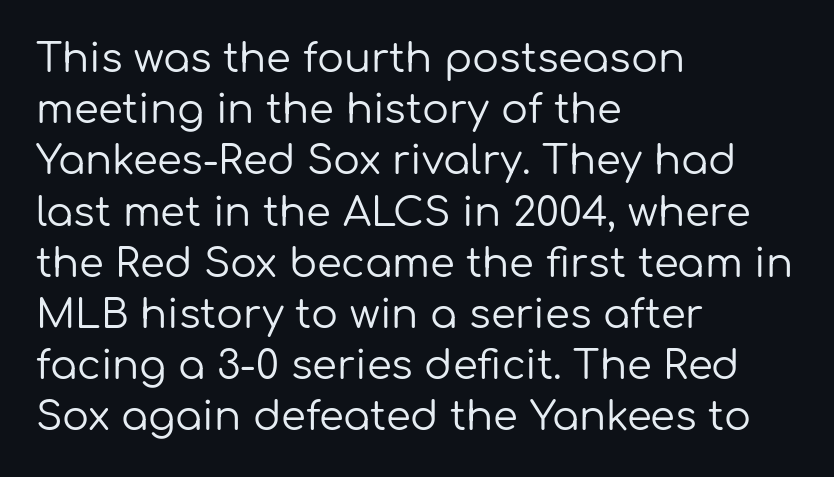
Horizontal alignment here is leftward, the default for most running prose. Evenly set lines give the paragraph a standard silhouette. Plain, unruled lines of type. The axis of the letterforms is exactly vertical.
